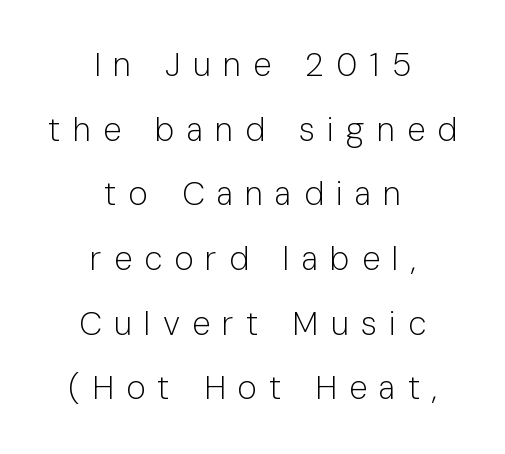
The letters stand straight up with perfectly vertical stems. The typesetter chose a symmetrical, centered arrangement here. Counters stay open thanks to moderate or lighter strokes. The passage shown stacks its lines with a broad gap.
